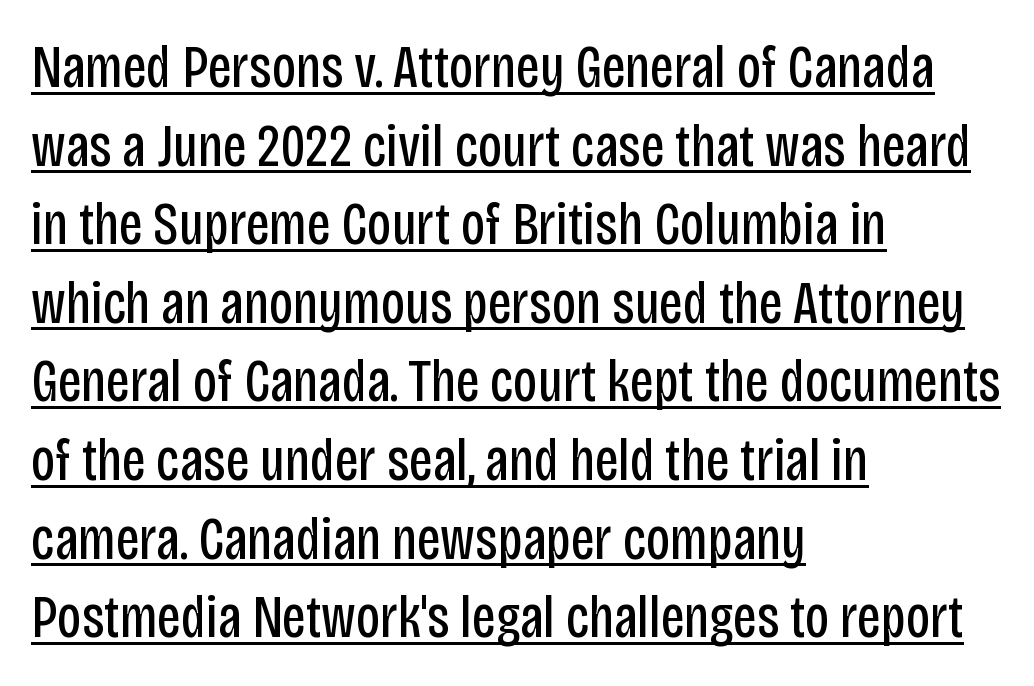
{"serif": "no", "italic": "no", "bold": "no", "weight": "regular", "width": "condensed", "stroke_contrast": "low", "x_height": "large", "monospaced": "no", "underline": "yes", "align": "left", "line_spacing": "normal", "line_spacing_ratio": 1.31, "letter_spacing": "normal", "letter_spacing_em": 0.0, "glyph_px": 60}
